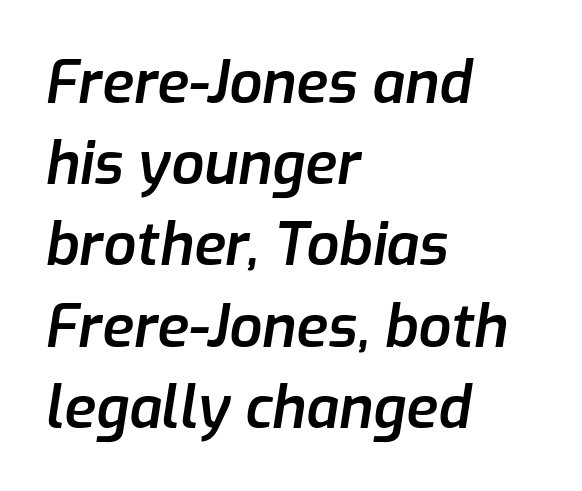
Horizontally, the lines are justified to the leading edge only. Leading matches the norm, producing a regular column. Compared with typical body copy, the letter spacing here is the same. Its strokes are somewhat broadened, the hallmark of semibold type.
